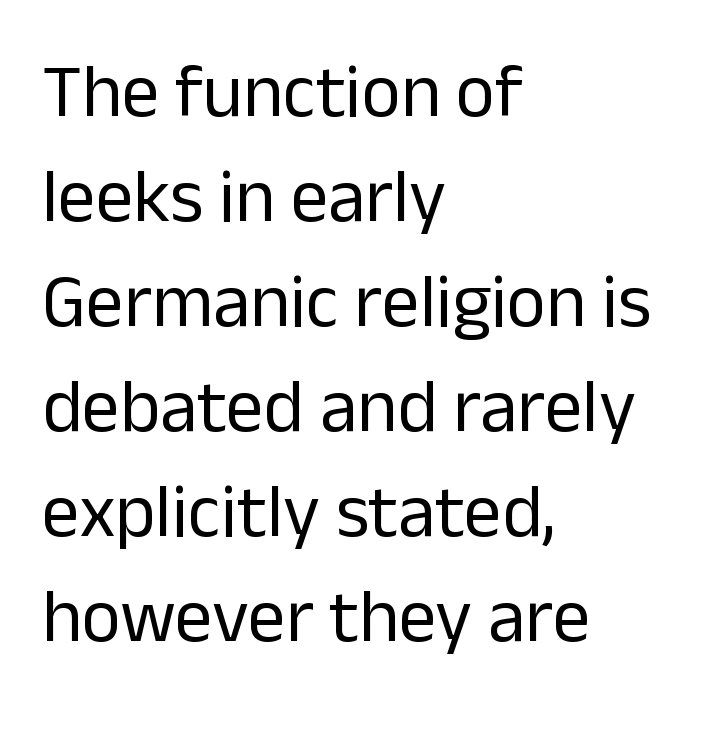
Think standard paragraph weight, or any step lighter than that. Note: no serifs on the glyphs. This rendering features lettering with no underline. Notice how descenders clear the ascenders below comfortably — that's standard leading. The letters advance in unequal steps, a hallmark of proportional type. Does the copy run flush right? No — it runs flush left.
